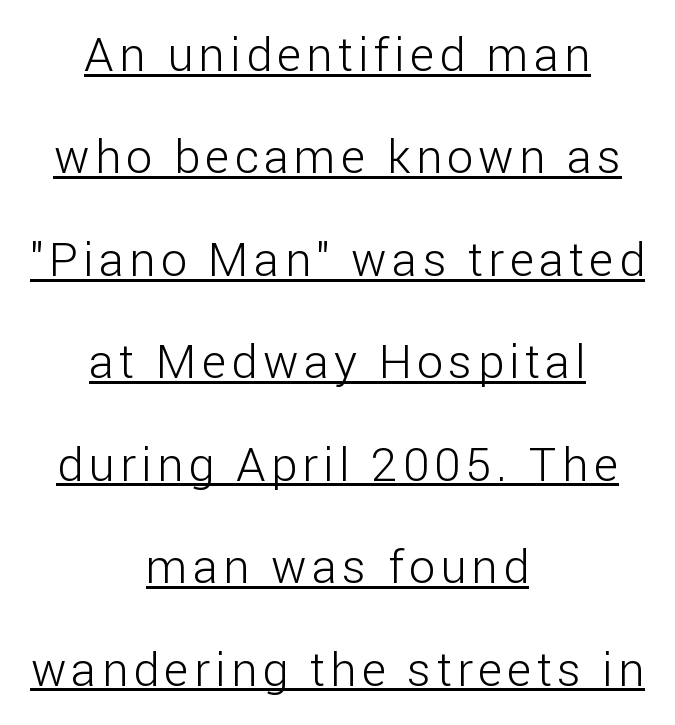
The image shows 47 px light sans-serif type, upright; set centered, loose line spacing (2.18x), underlined; low stroke contrast and a medium x-height.
